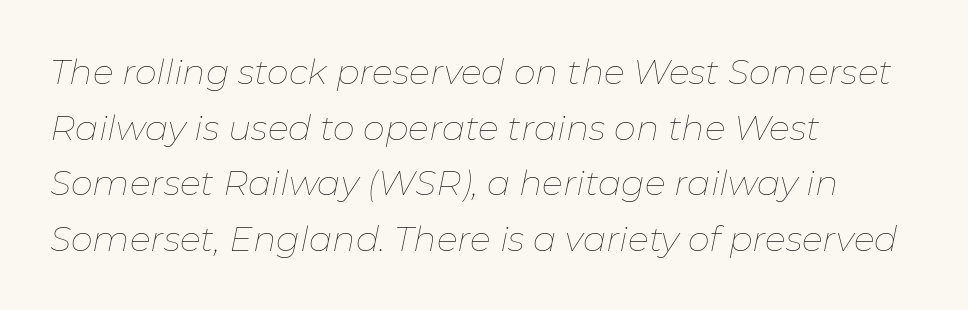
The image shows 35 px thin type, italic (leaning right); set left-aligned, normal line spacing (1.59x), normal letter spacing, not underlined; low stroke contrast and a medium x-height.
